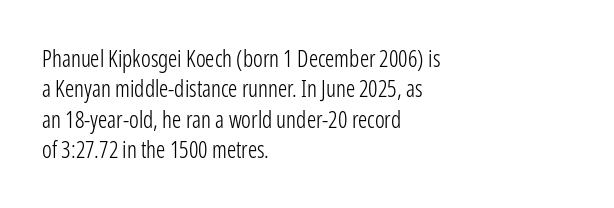
The image shows 23 px text type, upright; set left-aligned, normal line spacing (1.32x), normal letter spacing, not underlined.
